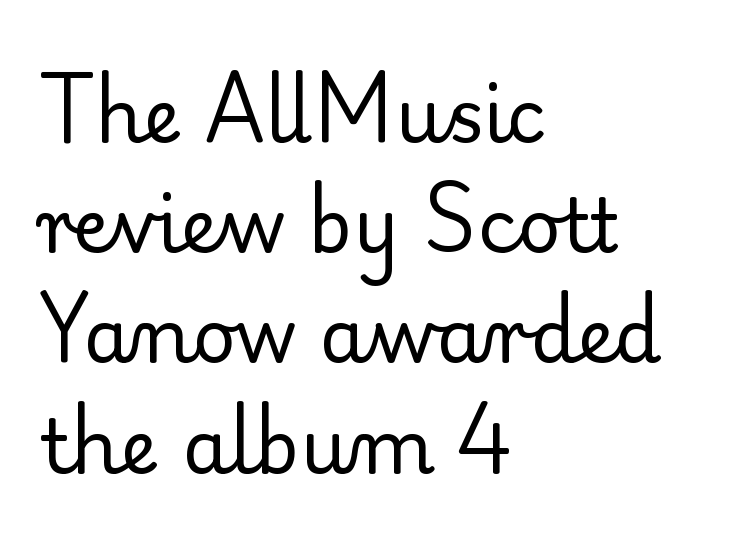
Q: Is the text bold? A: No.
Q: Is the text italic (slanted)? A: No, it is upright.
Q: Is the typeface a serif or a sans-serif typeface? A: Serif.
Q: Is the text underlined? A: No.
Q: How is the paragraph aligned? A: Left-aligned.
Q: Is the spacing between letters normal or unusually wide? A: Normal.
Q: Is the spacing between lines tight, normal or loose? A: Normal.
Q: Width (condensed, normal, or wide)? A: Normal.
Q: Stroke contrast? A: Low.
Q: x-height? A: Small.
Q: Monospaced? A: No.
